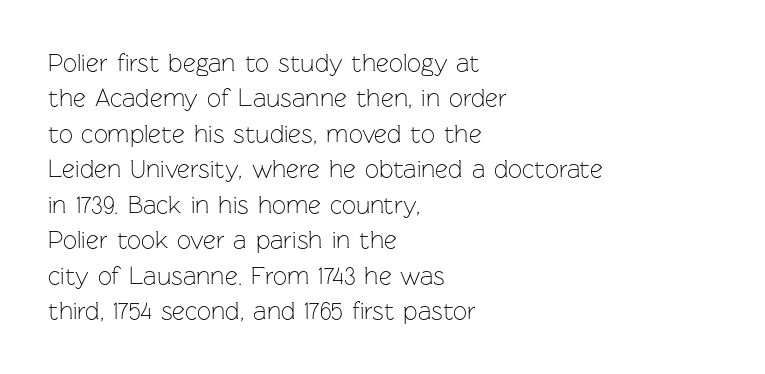
Q: Is the text bold? A: No.
Q: Is the text italic (slanted)? A: No, it is upright.
Q: Is the text underlined? A: No.
Q: How is the paragraph aligned? A: Left-aligned.
Q: Is the spacing between letters normal or unusually wide? A: Normal.
Q: Is the spacing between lines tight, normal or loose? A: Normal.
